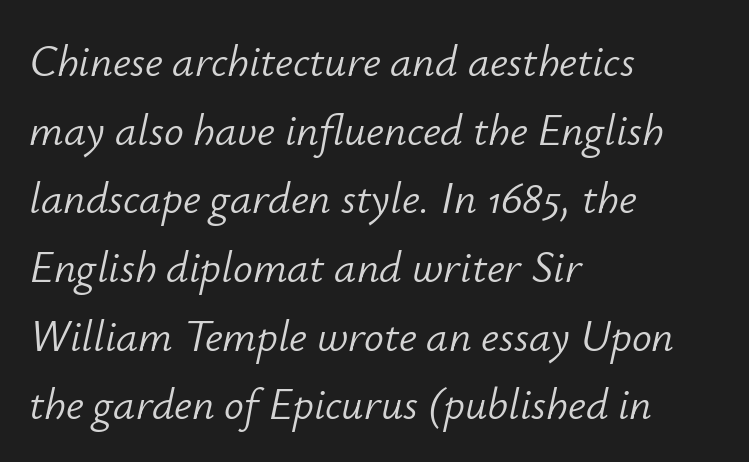
The image shows 44 px light type, italic (leaning right); set left-aligned, normal line spacing (1.56x), normal letter spacing, not underlined; low stroke contrast and a small x-height.
